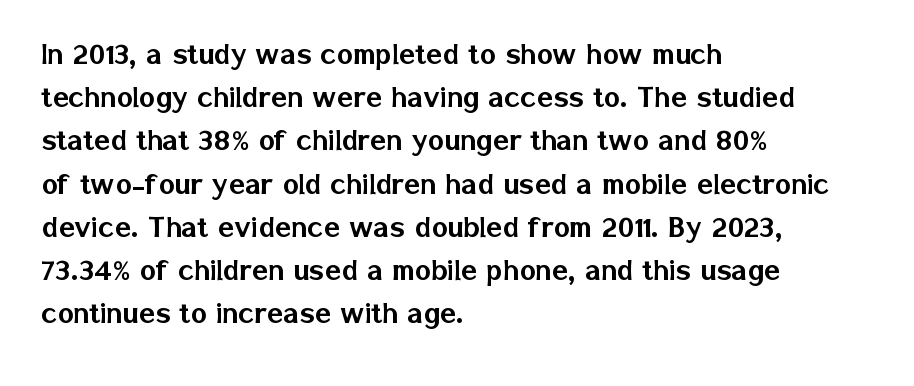
{"serif": "no", "italic": "no", "width": "normal", "stroke_contrast": "low", "x_height": "medium", "monospaced": "no", "underline": "no", "align": "left", "line_spacing": "normal", "line_spacing_ratio": 1.27, "letter_spacing": "normal", "letter_spacing_em": 0.0, "glyph_px": 34}
